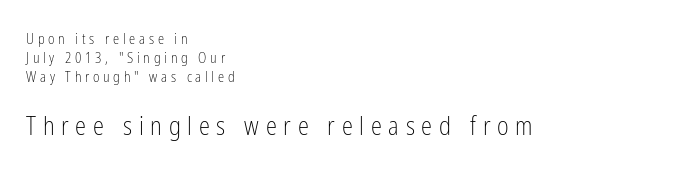
Q: Is the text bold? A: No.
Q: Is the text italic (slanted)? A: No, it is upright.
Q: Is the text underlined? A: No.
Q: How is the paragraph aligned? A: Left-aligned.
Q: Is the spacing between letters normal or unusually wide? A: Unusually wide.
Q: Is the spacing between lines tight, normal or loose? A: Normal.
Q: Which block of text is set in a larger size, the first (top) or the second (bottom)? A: The second (bottom) one.
